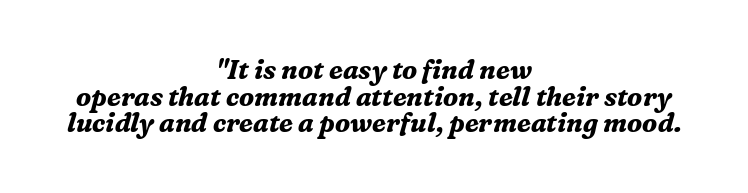
Q: Is the text bold? A: Yes.
Q: Is the text italic (slanted)? A: Yes, it leans right by about 16 degrees.
Q: Is the text underlined? A: No.
Q: How is the paragraph aligned? A: Centered.
Q: Is the spacing between letters normal or unusually wide? A: Normal.
Q: Is the spacing between lines tight, normal or loose? A: Tight.
